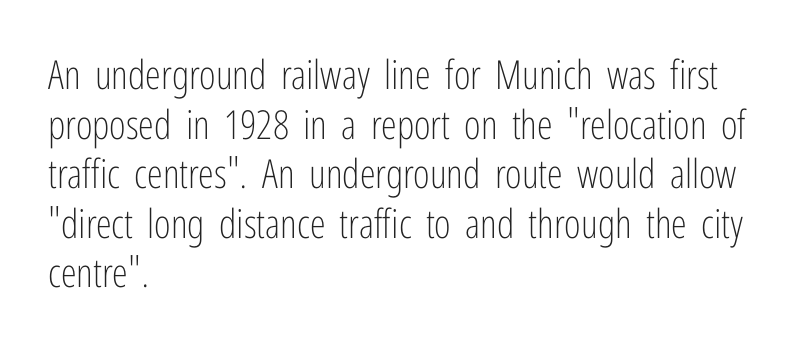
The image shows 40 px light, condensed sans-serif type, upright; set left-aligned, line spacing 1.24x, normal letter spacing, not underlined; low stroke contrast and a medium x-height.
